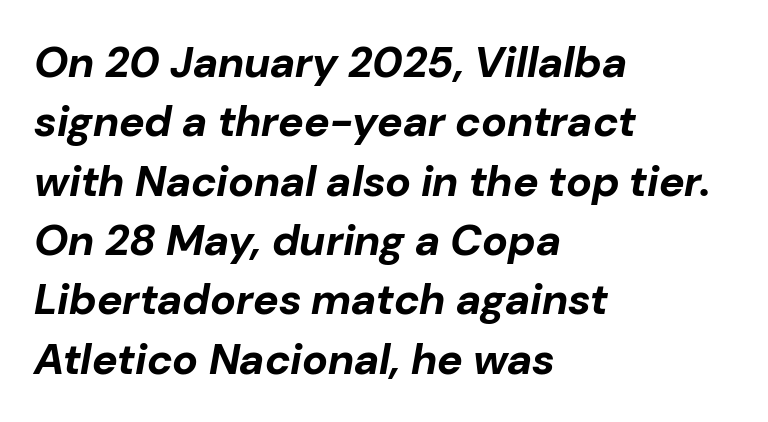
{"italic": "yes", "lean": "right", "slant_degrees": 10, "bold": "yes", "weight": "bold", "width": "normal", "stroke_contrast": "low", "x_height": "medium", "monospaced": "no", "underline": "no", "align": "left", "line_spacing": "normal", "line_spacing_ratio": 1.38, "letter_spacing": "normal", "letter_spacing_em": 0.0, "glyph_px": 43}
